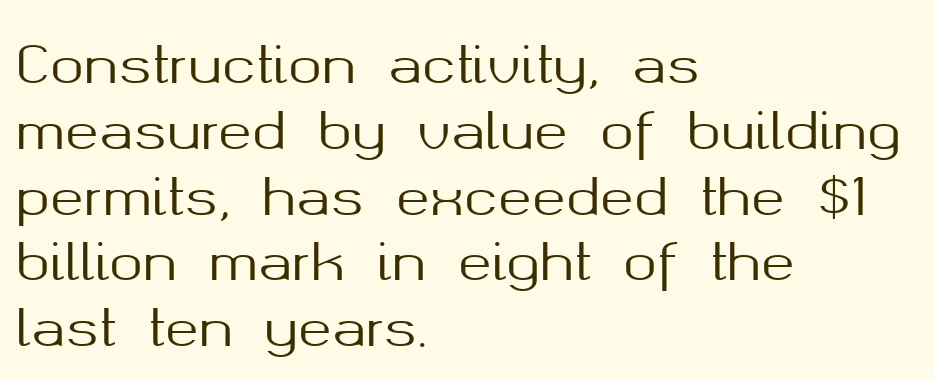
The image shows 51 px sans-serif type, upright; set left-aligned, normal line spacing (1.29x), normal letter spacing, not underlined; medium stroke contrast and a medium x-height.
